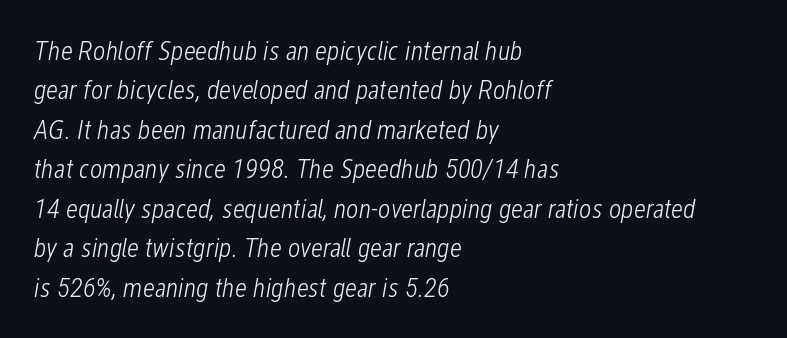
Just letters on the line, the space beneath them empty. The letterforms sit shoulder to shoulder at normal distance. The strokes are not fattened; the text isn't bold. Which margin do the lines hug? The left one — the right edge is uneven. The specimen reads as italic at a glance.
